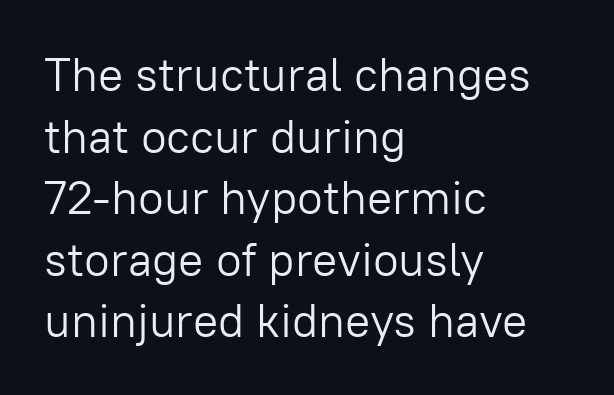
{"serif": "no", "italic": "no", "bold": "no", "weight": "light", "width": "normal", "stroke_contrast": "low", "x_height": "medium", "monospaced": "no", "underline": "no", "align": "left", "line_spacing": "normal", "line_spacing_ratio": 1.31, "letter_spacing": "normal", "letter_spacing_em": 0.0, "glyph_px": 47}
